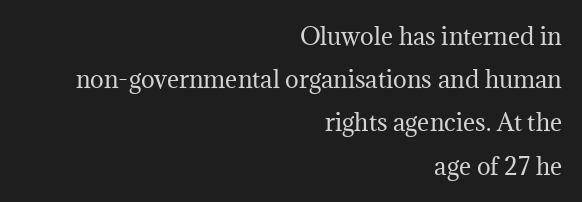
{"italic": "no", "bold": "no", "underline": "no", "align": "right", "line_spacing_ratio": 1.88, "letter_spacing": "normal", "letter_spacing_em": 0.0, "glyph_px": 23}
